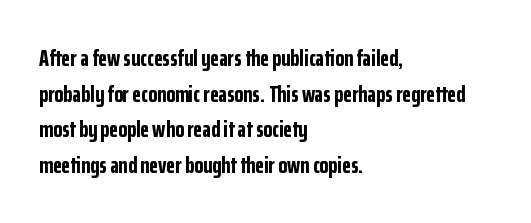
Is the block centered? No — it sits flush against the left margin. A full-strength bold gives these letters their thick strokes. The zone under the glyphs is completely vacant. This sample uses an upright cut, with every glyph sitting square on the baseline. The passage shown has conventional tracking throughout. The line-height multiplier appears to be the usual default.
